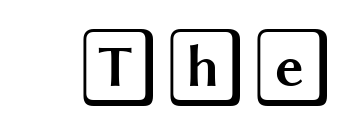
Q: Is the text italic (slanted)? A: No, it is upright.
Q: Is the text underlined? A: No.
Q: Is the spacing between letters normal or unusually wide? A: Normal.
Q: Width (condensed, normal, or wide)? A: Wide.
Q: x-height? A: Large.
